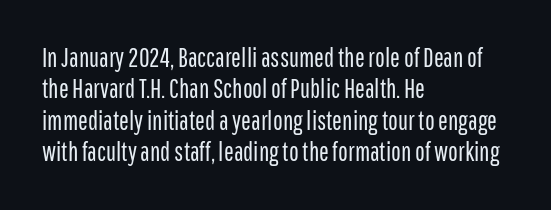
{"italic": "no", "bold": "no", "underline": "no", "align": "left", "line_spacing_ratio": 1.21, "letter_spacing": "normal", "letter_spacing_em": 0.0, "glyph_px": 26}
